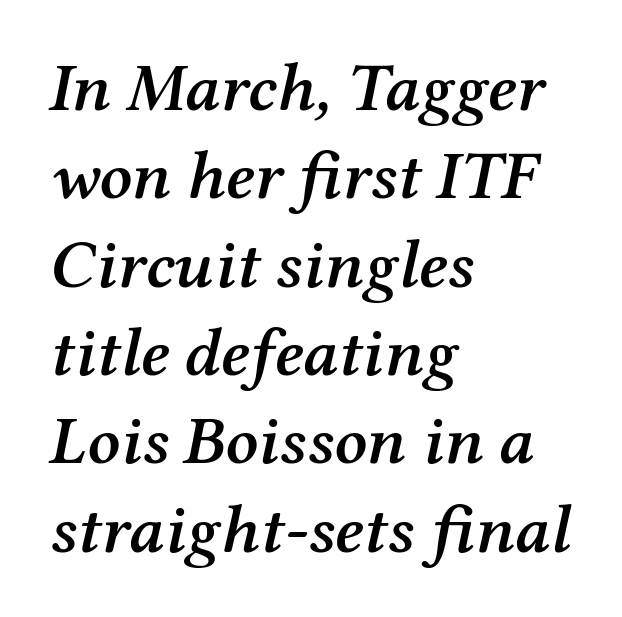
The image shows 69 px semibold serif type, italic (leaning right); set left-aligned, normal line spacing (1.28x), normal letter spacing, not underlined; medium stroke contrast and a medium x-height.
